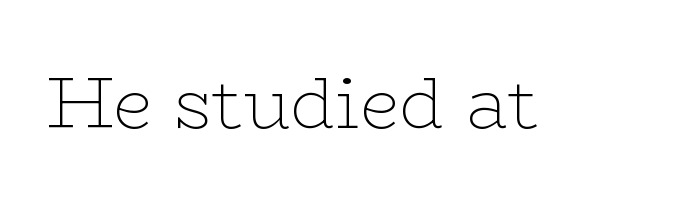
The image shows 72 px thin, wide serif type, upright; set normal letter spacing, not underlined; low stroke contrast and a medium x-height.
